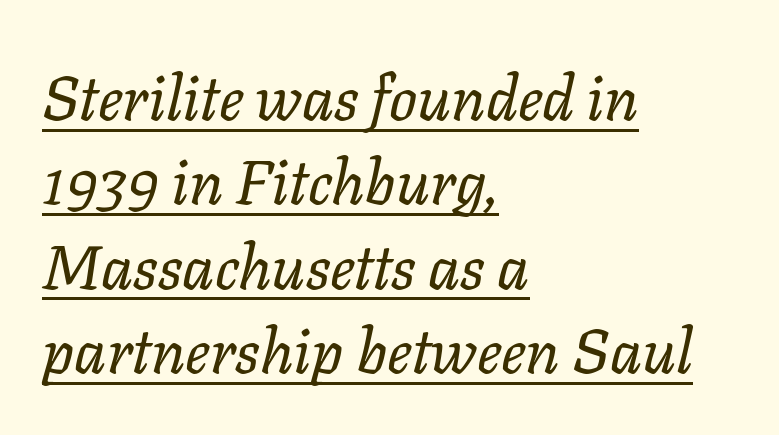
The image shows 62 px regular-weight type, italic (leaning right); set left-aligned, normal line spacing (1.36x), normal letter spacing, underlined; low stroke contrast and a medium x-height.
